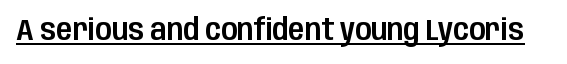
{"serif": "no", "italic": "no", "width": "condensed", "stroke_contrast": "low", "x_height": "large", "monospaced": "no", "underline": "yes", "letter_spacing": "normal", "letter_spacing_em": 0.0, "glyph_px": 30}
